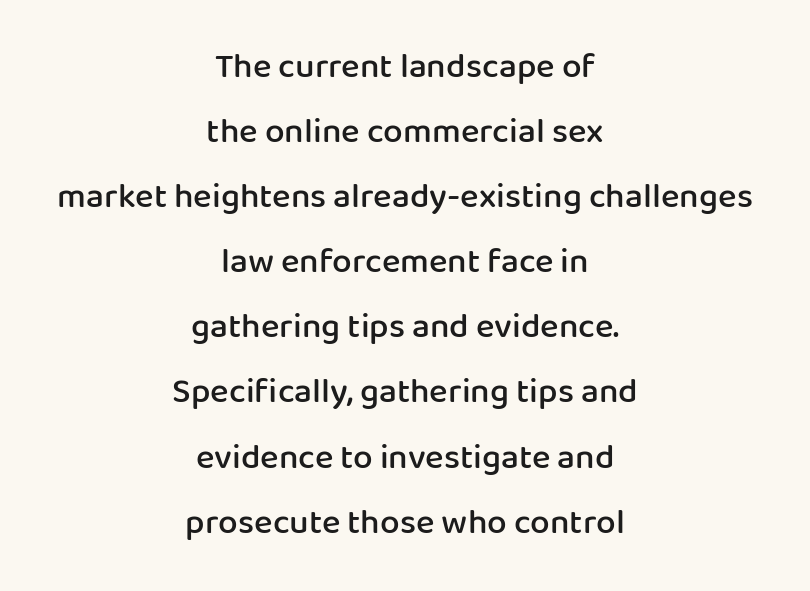
Caption: semibold face, moderately heavy strokes. Horizontally, the lines are justified to the midpoint only. Observe the absence of serifs on each vertical stroke in this sample. Ordinary non-slanted type is in use.
